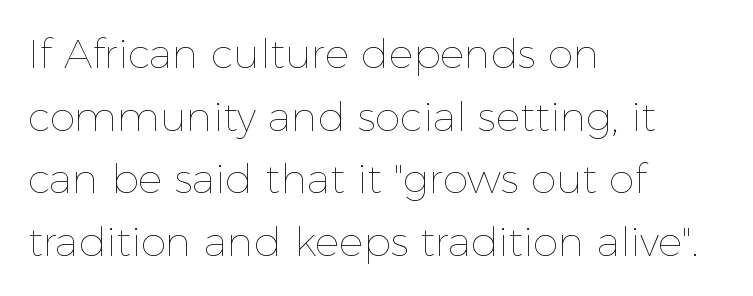
{"italic": "no", "bold": "no", "weight": "thin", "width": "normal", "x_height": "medium", "monospaced": "no", "underline": "no", "align": "left", "line_spacing": "normal", "line_spacing_ratio": 1.53, "letter_spacing": "normal", "letter_spacing_em": 0.0, "glyph_px": 41}
